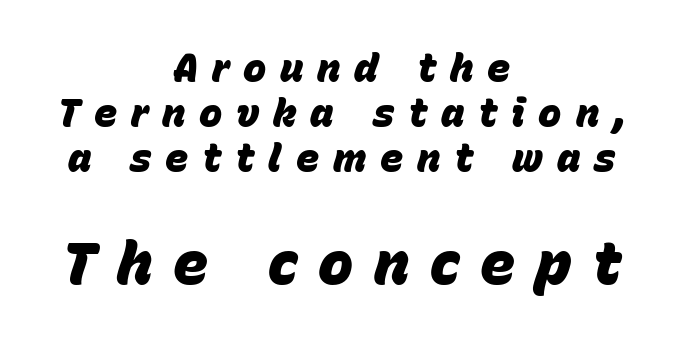
Q: Is the text bold? A: Yes.
Q: Is the text italic (slanted)? A: Yes, it leans right by about 15 degrees.
Q: Is the text underlined? A: No.
Q: How is the paragraph aligned? A: Centered.
Q: Is the spacing between letters normal or unusually wide? A: Unusually wide.
Q: Which block of text is set in a larger size, the first (top) or the second (bottom)? A: The second (bottom) one.
Q: Width (condensed, normal, or wide)? A: Normal.
Q: Stroke contrast? A: Low.
Q: x-height? A: Large.
Q: Monospaced? A: No.
